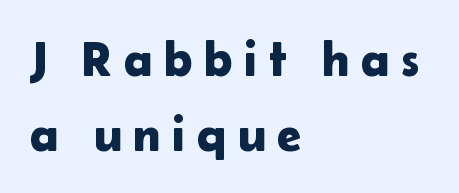
{"serif": "no", "italic": "no", "width": "normal", "stroke_contrast": "low", "x_height": "medium", "monospaced": "no", "underline": "no", "align": "left", "line_spacing": "normal", "line_spacing_ratio": 1.54, "letter_spacing": "wide", "letter_spacing_em": 0.23, "glyph_px": 49}
